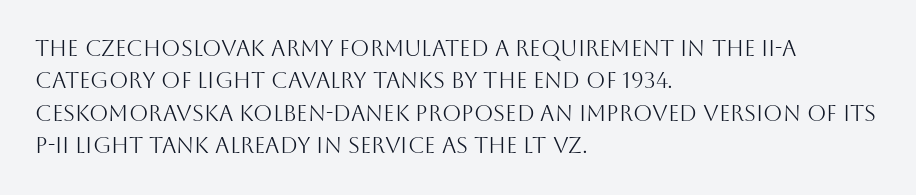
Q: Is the text bold? A: No.
Q: Is the text italic (slanted)? A: No, it is upright.
Q: Is the text underlined? A: No.
Q: How is the paragraph aligned? A: Left-aligned.
Q: Is the spacing between letters normal or unusually wide? A: Normal.
Q: Is the spacing between lines tight, normal or loose? A: Normal.
